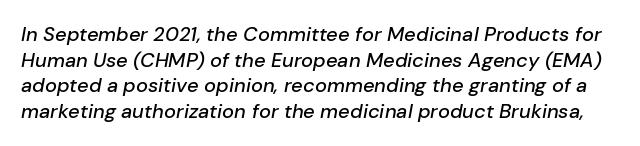
Look at the tracking — it's just the regular setting, nothing added. Italic? Definitely — the glyphs are oblique. Honestly, there is no underline to notice here at all. The block of text has a typical density, with ordinary space between rows.
